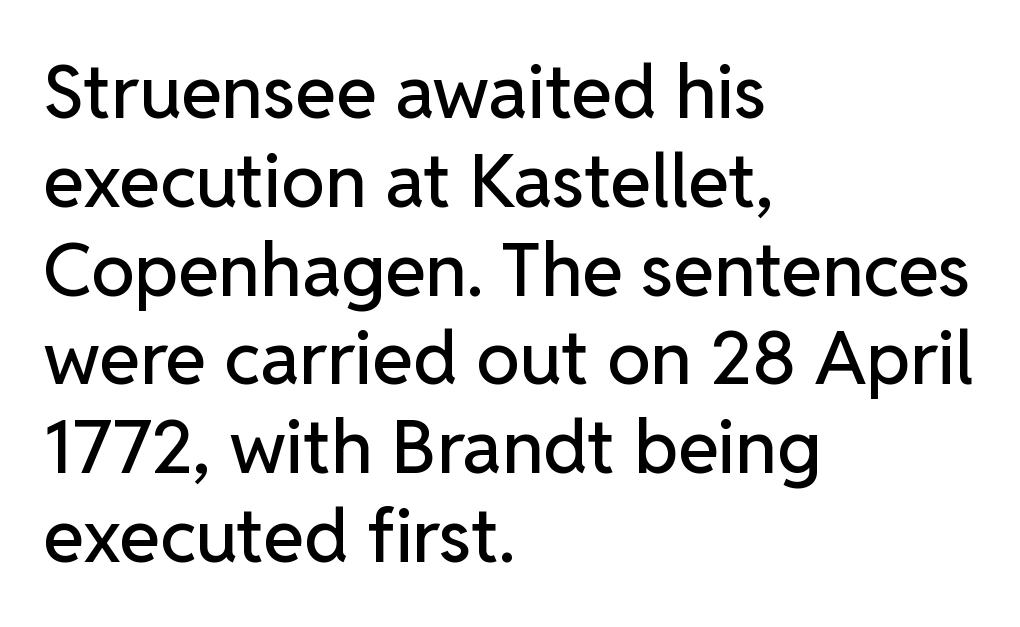
Q: Is the text italic (slanted)? A: No, it is upright.
Q: Is the typeface a serif or a sans-serif typeface? A: Sans-serif.
Q: Is the text underlined? A: No.
Q: How is the paragraph aligned? A: Left-aligned.
Q: Is the spacing between letters normal or unusually wide? A: Normal.
Q: Width (condensed, normal, or wide)? A: Normal.
Q: Stroke contrast? A: Low.
Q: x-height? A: Medium.
Q: Monospaced? A: No.
